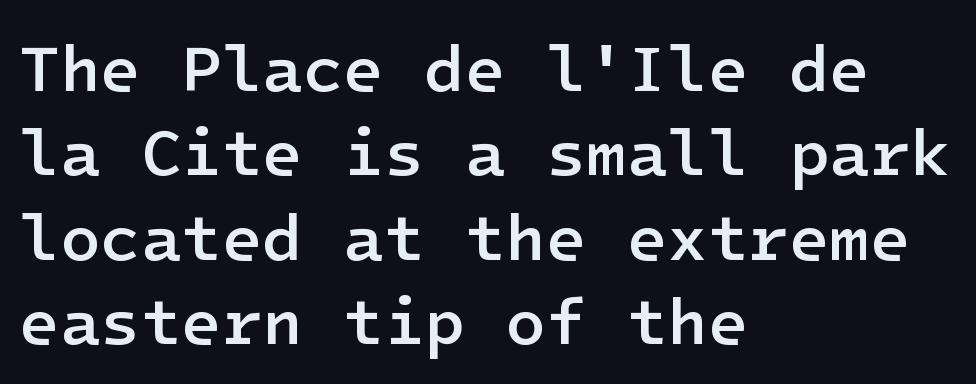
The image shows 66 px semibold sans-serif type, upright; set left-aligned, normal line spacing (1.28x), normal letter spacing, not underlined; low stroke contrast and a medium x-height.
